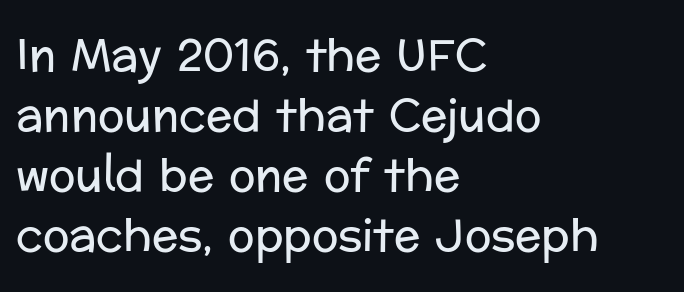
The image shows 44 px regular-weight sans-serif type, upright; set left-aligned, normal line spacing (1.36x), normal letter spacing, not underlined; low stroke contrast and a medium x-height.
